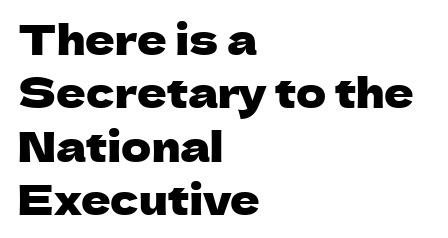
{"serif": "no", "italic": "no", "width": "normal", "stroke_contrast": "low", "x_height": "medium", "monospaced": "no", "underline": "no", "align": "left", "line_spacing": "normal", "line_spacing_ratio": 1.3, "letter_spacing": "normal", "letter_spacing_em": 0.0, "glyph_px": 41}
